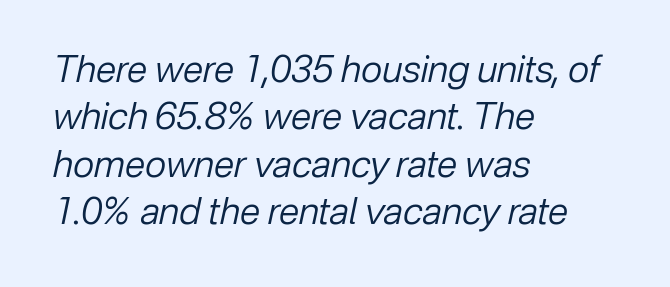
Line beginnings align vertically; line endings do not. Each stroke keeps to a modest, everyday thickness or less. The letters advance in unequal steps, a hallmark of proportional type. Words appear dense and cohesive because spacing is normal. The letters are slanted; this is an italic face. Lines of text with bare space underneath.
